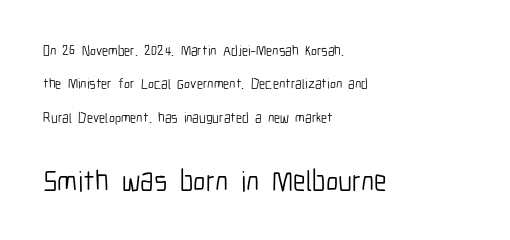
The foot of each line stays bare and open. The strokes are not fattened; the text isn't bold. Students, note that the glyphs here touch the page at normal intervals. Compared with typical paragraphs, the rows here are farther apart. Look at the glyph heights: the lower group is clearly the bigger setting.
